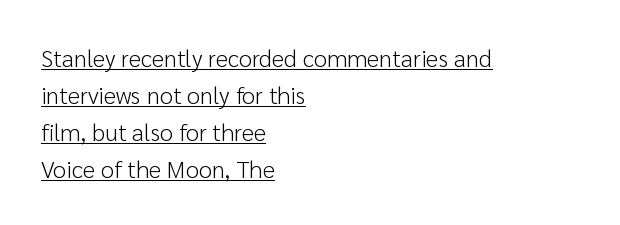
{"italic": "no", "bold": "no", "underline": "yes", "align": "left", "line_spacing": "normal", "line_spacing_ratio": 1.54, "letter_spacing": "normal", "letter_spacing_em": 0.0, "glyph_px": 24}
